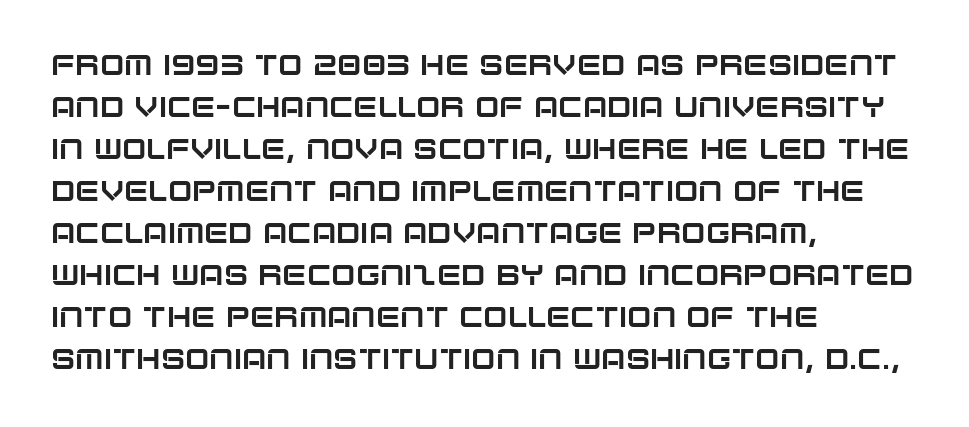
The image shows 29 px sans-serif type, upright; set left-aligned, normal line spacing (1.45x), normal letter spacing, not underlined; low stroke contrast and a large x-height.
